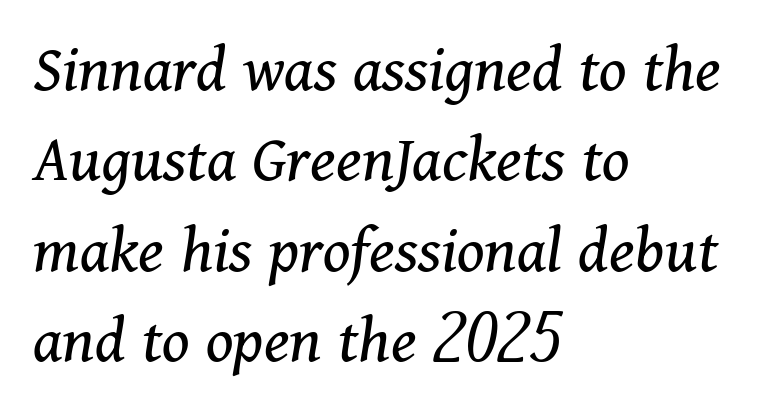
Examine the stroke ends and you'll spot serifs. Every row of glyphs begins at an identical x-position on the left. A bare baseline throughout the passage. Each letter keeps its own natural width here, so spacing adapts to shape. This reads as an unemphasized weight, regular at the heaviest.
